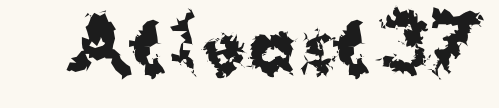
The image shows 71 px bold sans-serif type, upright; set normal letter spacing, not underlined; medium stroke contrast and a medium x-height.
